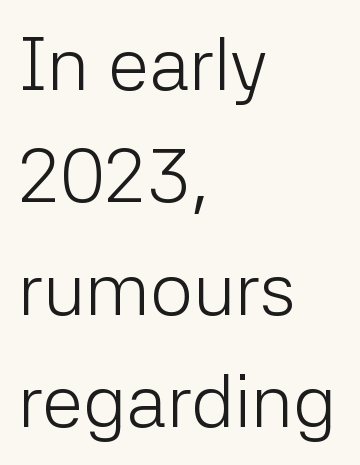
{"serif": "no", "italic": "no", "bold": "no", "weight": "light", "width": "normal", "stroke_contrast": "low", "x_height": "medium", "monospaced": "no", "underline": "no", "align": "left", "line_spacing": "normal", "line_spacing_ratio": 1.5, "letter_spacing": "normal", "letter_spacing_em": 0.0, "glyph_px": 75}
